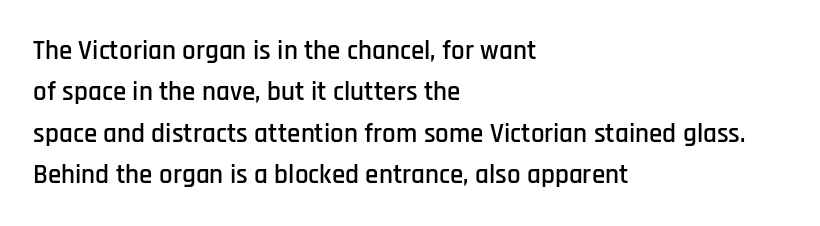
Q: Is the text italic (slanted)? A: No, it is upright.
Q: Is the text underlined? A: No.
Q: How is the paragraph aligned? A: Left-aligned.
Q: Is the spacing between letters normal or unusually wide? A: Normal.
Q: Is the spacing between lines tight, normal or loose? A: Normal.
